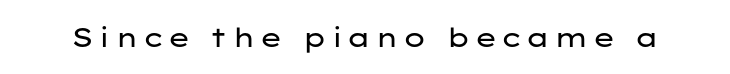
The space directly below the letters is spotless. The letters look calm and open, with moderate or lighter stems. Notice how the stems are strictly vertical — no italics here.
